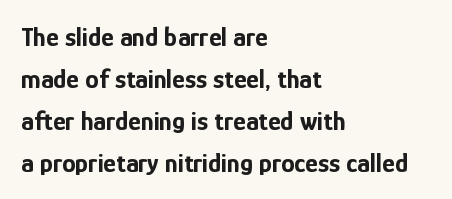
The image shows 27 px bold type, upright; set left-aligned, normal line spacing (1.55x), normal letter spacing, not underlined.
